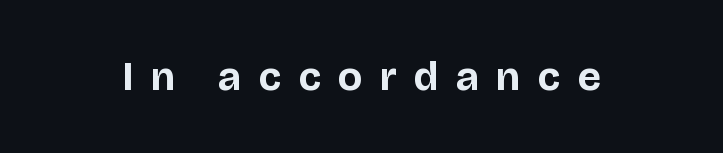
{"serif": "no", "italic": "no", "bold": "yes", "weight": "bold", "width": "normal", "stroke_contrast": "low", "x_height": "large", "monospaced": "no", "underline": "no", "letter_spacing": "wide", "letter_spacing_em": 0.42, "glyph_px": 41}
